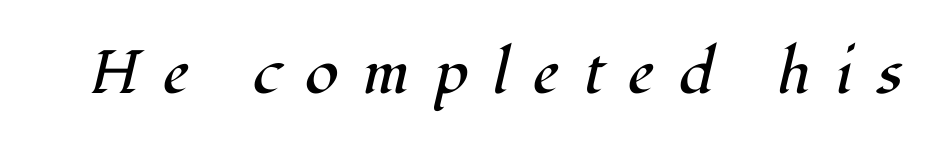
The image shows 61 px regular-weight serif type, italic (leaning right); set unusually wide letter spacing (+0.4 em), not underlined; high stroke contrast and a medium x-height.
